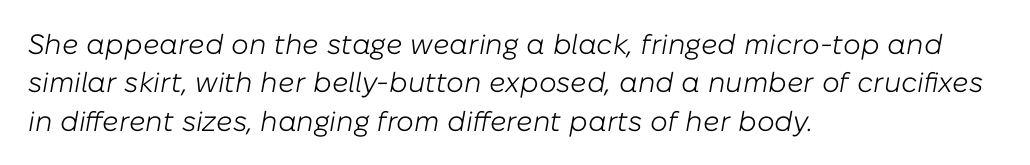
Q: Is the text bold? A: No.
Q: Is the text italic (slanted)? A: Yes, it leans right by about 10 degrees.
Q: Is the text underlined? A: No.
Q: How is the paragraph aligned? A: Left-aligned.
Q: Is the spacing between letters normal or unusually wide? A: Normal.
Q: Is the spacing between lines tight, normal or loose? A: Normal.
Q: Width (condensed, normal, or wide)? A: Normal.
Q: Stroke contrast? A: Low.
Q: x-height? A: Medium.
Q: Monospaced? A: No.
